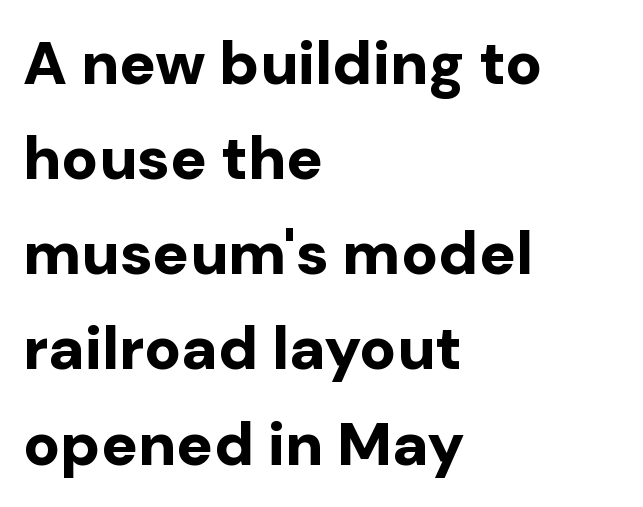
Q: Is the text bold? A: Yes.
Q: Is the text italic (slanted)? A: No, it is upright.
Q: Is the typeface a serif or a sans-serif typeface? A: Sans-serif.
Q: Is the text underlined? A: No.
Q: How is the paragraph aligned? A: Left-aligned.
Q: Is the spacing between letters normal or unusually wide? A: Normal.
Q: Is the spacing between lines tight, normal or loose? A: Normal.
Q: Width (condensed, normal, or wide)? A: Normal.
Q: Stroke contrast? A: Low.
Q: x-height? A: Medium.
Q: Monospaced? A: No.
